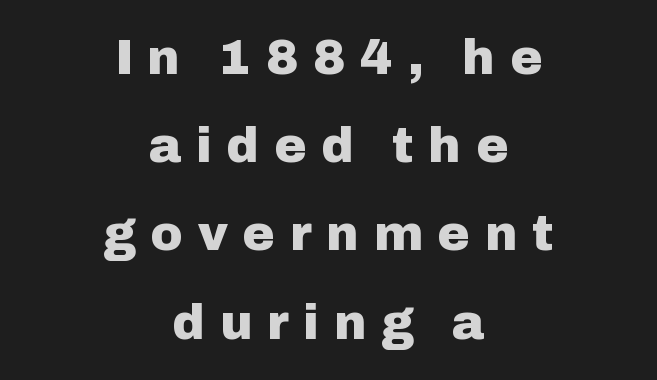
The image shows 49 px heavy sans-serif type, upright; set centered, line spacing 1.8x, unusually wide letter spacing (+0.3 em), not underlined; low stroke contrast and a medium x-height.
